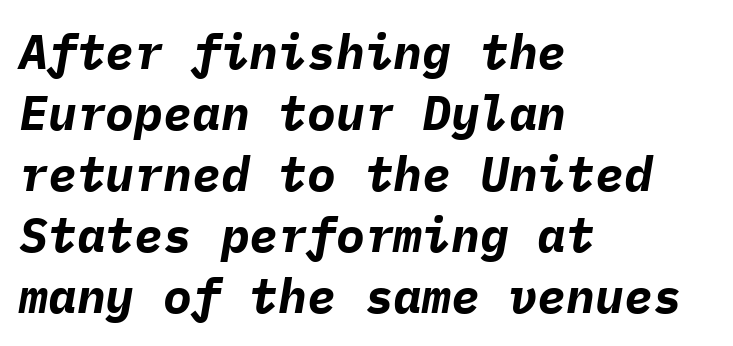
Q: Is the text bold? A: Yes.
Q: Is the text italic (slanted)? A: Yes, it leans right by about 9 degrees.
Q: Is the text underlined? A: No.
Q: How is the paragraph aligned? A: Left-aligned.
Q: Is the spacing between letters normal or unusually wide? A: Normal.
Q: Is the spacing between lines tight, normal or loose? A: Normal.
Q: Width (condensed, normal, or wide)? A: Normal.
Q: Stroke contrast? A: Low.
Q: x-height? A: Medium.
Q: Monospaced? A: Yes.
